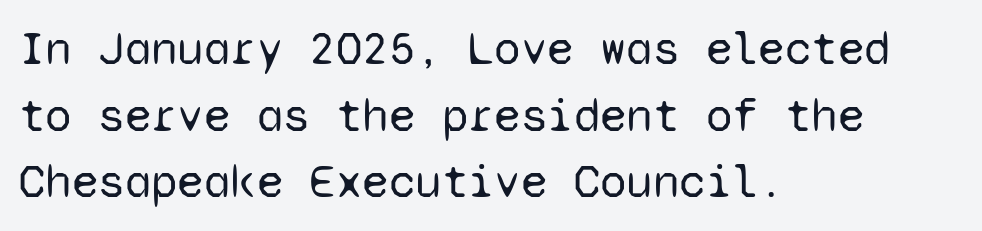
The image shows 48 px regular-weight sans-serif type, upright, monospaced; set left-aligned, normal line spacing (1.39x), normal letter spacing, not underlined; low stroke contrast and a medium x-height.
